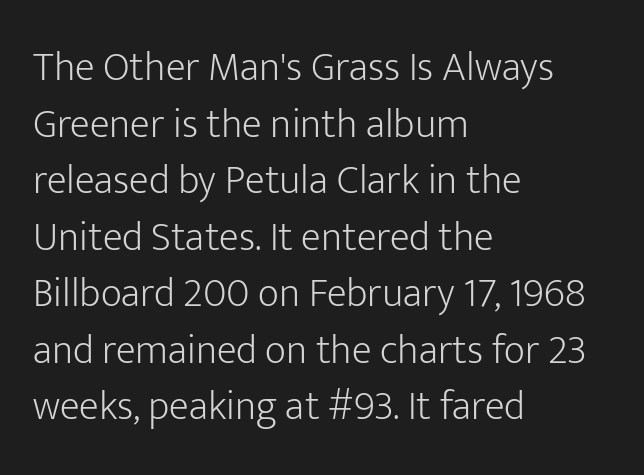
{"serif": "no", "italic": "no", "bold": "no", "weight": "light", "width": "normal", "stroke_contrast": "low", "x_height": "medium", "monospaced": "no", "underline": "no", "align": "left", "line_spacing": "normal", "line_spacing_ratio": 1.38, "letter_spacing": "normal", "letter_spacing_em": 0.0, "glyph_px": 41}
